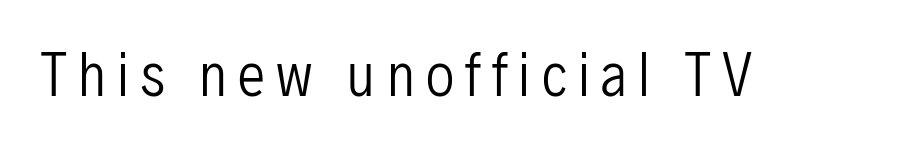
Q: Is the text bold? A: No.
Q: Is the text italic (slanted)? A: No, it is upright.
Q: Is the typeface a serif or a sans-serif typeface? A: Sans-serif.
Q: Is the text underlined? A: No.
Q: Is the spacing between letters normal or unusually wide? A: Unusually wide.
Q: Width (condensed, normal, or wide)? A: Condensed.
Q: Stroke contrast? A: Low.
Q: x-height? A: Medium.
Q: Monospaced? A: No.
